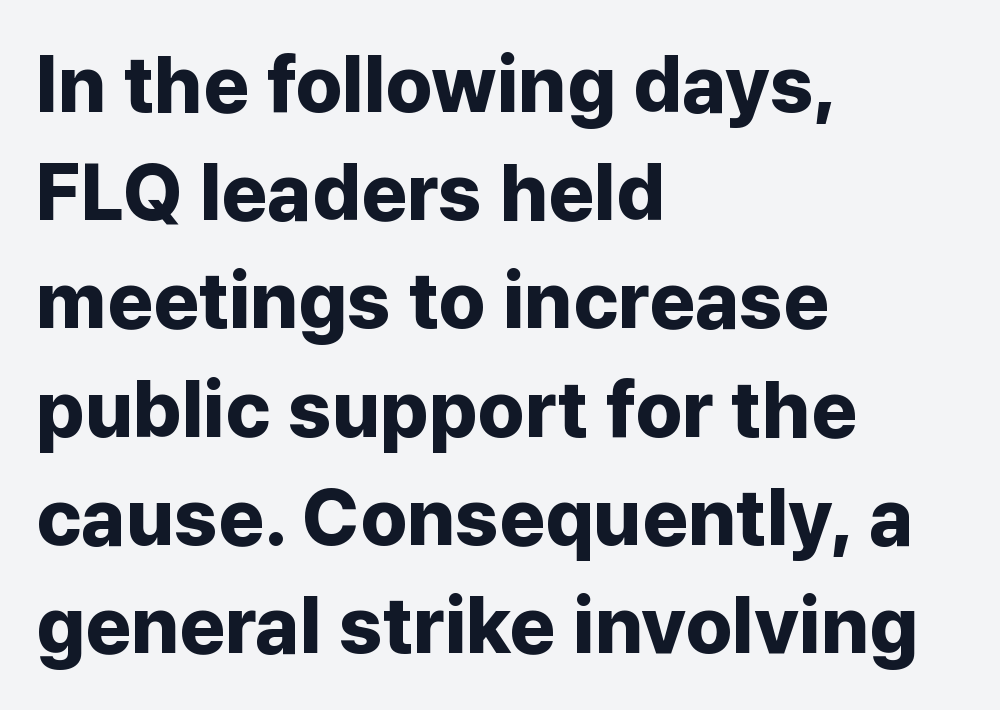
Q: Is the text bold? A: Yes.
Q: Is the text italic (slanted)? A: No, it is upright.
Q: Is the typeface a serif or a sans-serif typeface? A: Sans-serif.
Q: Is the text underlined? A: No.
Q: How is the paragraph aligned? A: Left-aligned.
Q: Is the spacing between letters normal or unusually wide? A: Normal.
Q: Is the spacing between lines tight, normal or loose? A: Normal.
Q: Width (condensed, normal, or wide)? A: Normal.
Q: Stroke contrast? A: Low.
Q: x-height? A: Medium.
Q: Monospaced? A: No.
